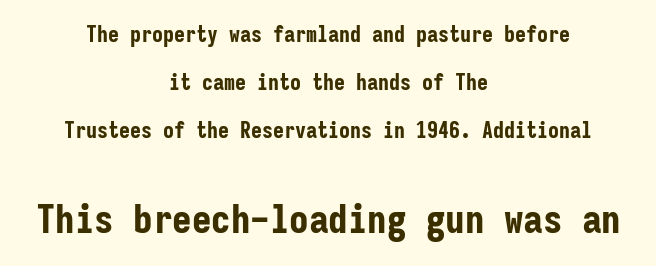
Looks like terminal output: every glyph gets an equal slot. Does the lettering tilt? It doesn't — this is upright. The passage is arranged like a title page — every line centered. The sample has been set heavy, in full bold.
